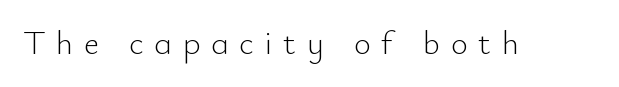
{"serif": "no", "italic": "no", "bold": "no", "weight": "light", "width": "normal", "stroke_contrast": "low", "x_height": "small", "monospaced": "no", "underline": "no", "letter_spacing": "wide", "letter_spacing_em": 0.33, "glyph_px": 33}
